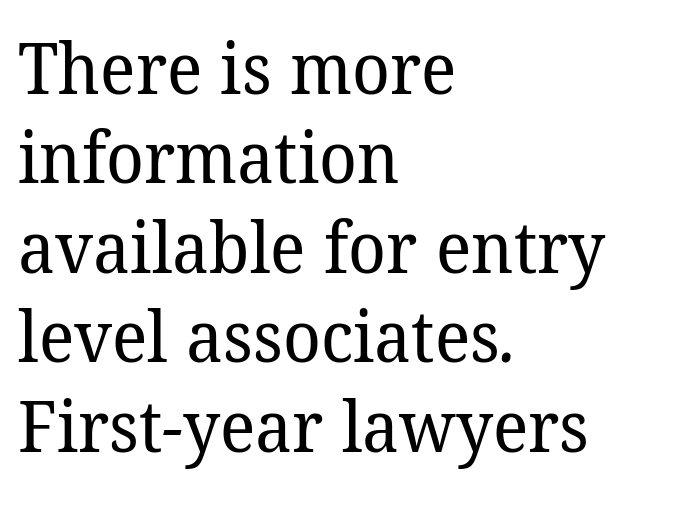
The image shows 71 px regular-weight serif type; set left-aligned, normal line spacing (1.26x), normal letter spacing, not underlined; low stroke contrast and a medium x-height.
